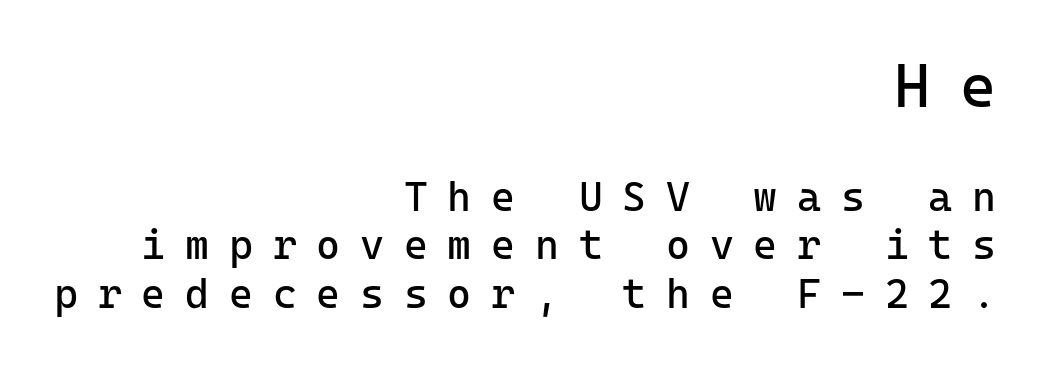
Q: Is the text bold? A: No.
Q: Is the text italic (slanted)? A: No, it is upright.
Q: Is the typeface a serif or a sans-serif typeface? A: Sans-serif.
Q: Is the text underlined? A: No.
Q: How is the paragraph aligned? A: Right-aligned.
Q: Is the spacing between letters normal or unusually wide? A: Unusually wide.
Q: Which block of text is set in a larger size, the first (top) or the second (bottom)? A: The first (top) one.
Q: Width (condensed, normal, or wide)? A: Normal.
Q: Stroke contrast? A: Low.
Q: x-height? A: Medium.
